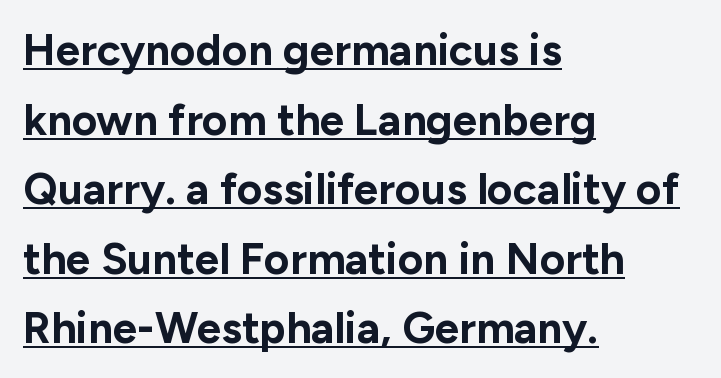
Every letter is thick-stroked: bold, no question. This rendering features underlined lettering. Serif or sans? Sans — the stroke terminals are bare. Regarding leading, the lines here are spaced in the standard way. A typesetter would mark this as roman, not italic.
